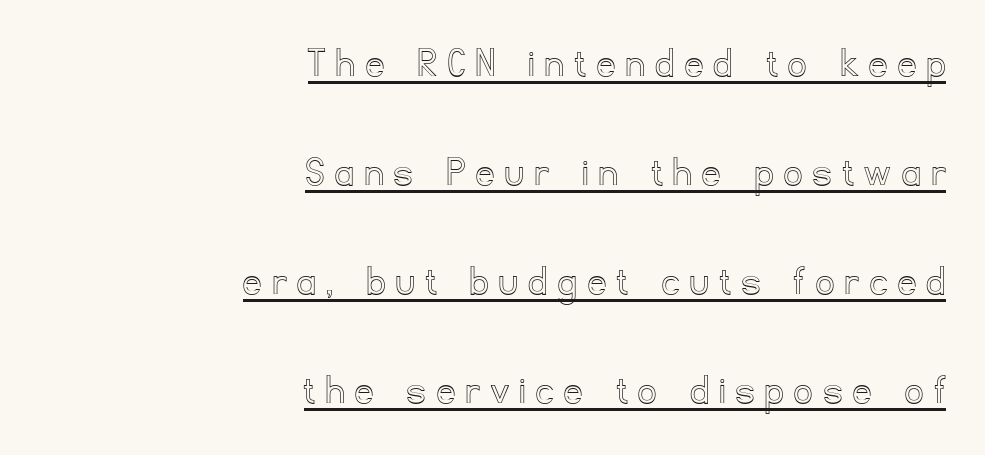
{"italic": "no", "width": "normal", "x_height": "small", "monospaced": "no", "underline": "yes", "align": "right", "line_spacing": "loose", "line_spacing_ratio": 2.48, "letter_spacing": "wide", "letter_spacing_em": 0.26, "glyph_px": 44}
